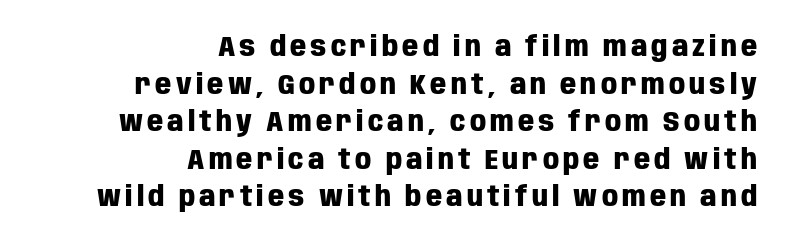
The image shows 28 px heavy, condensed sans-serif type, upright; set right-aligned, normal line spacing (1.34x), not underlined; low stroke contrast and a large x-height.
